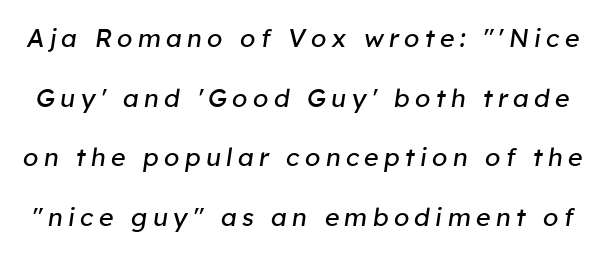
{"italic": "yes", "lean": "right", "slant_degrees": 8, "bold": "no", "underline": "no", "line_spacing": "loose", "line_spacing_ratio": 2.39, "letter_spacing": "wide", "letter_spacing_em": 0.21, "glyph_px": 25}
